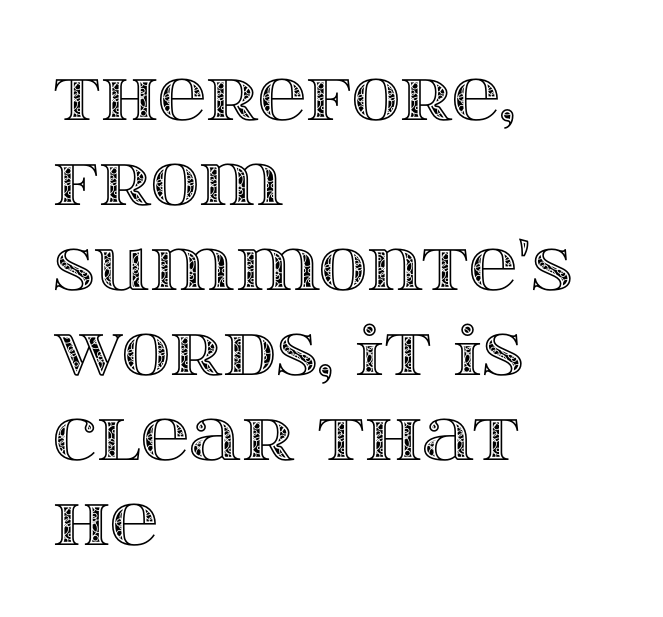
The image shows 67 px wide type, upright; set left-aligned, normal line spacing (1.27x), normal letter spacing, not underlined; a large x-height.
